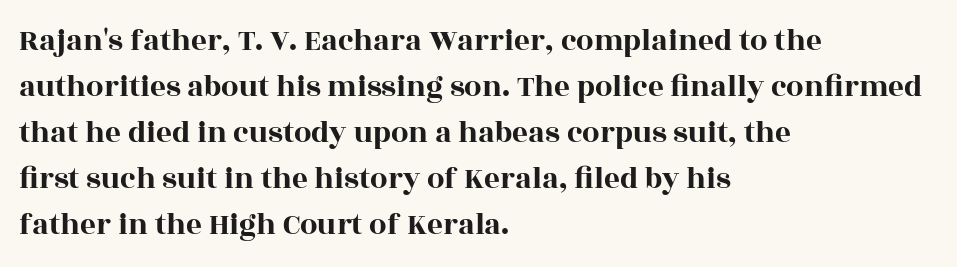
{"serif": "yes", "italic": "no", "width": "wide", "x_height": "large", "monospaced": "no", "underline": "no", "align": "left", "line_spacing": "normal", "line_spacing_ratio": 1.48, "letter_spacing": "normal", "letter_spacing_em": 0.0, "glyph_px": 31}
